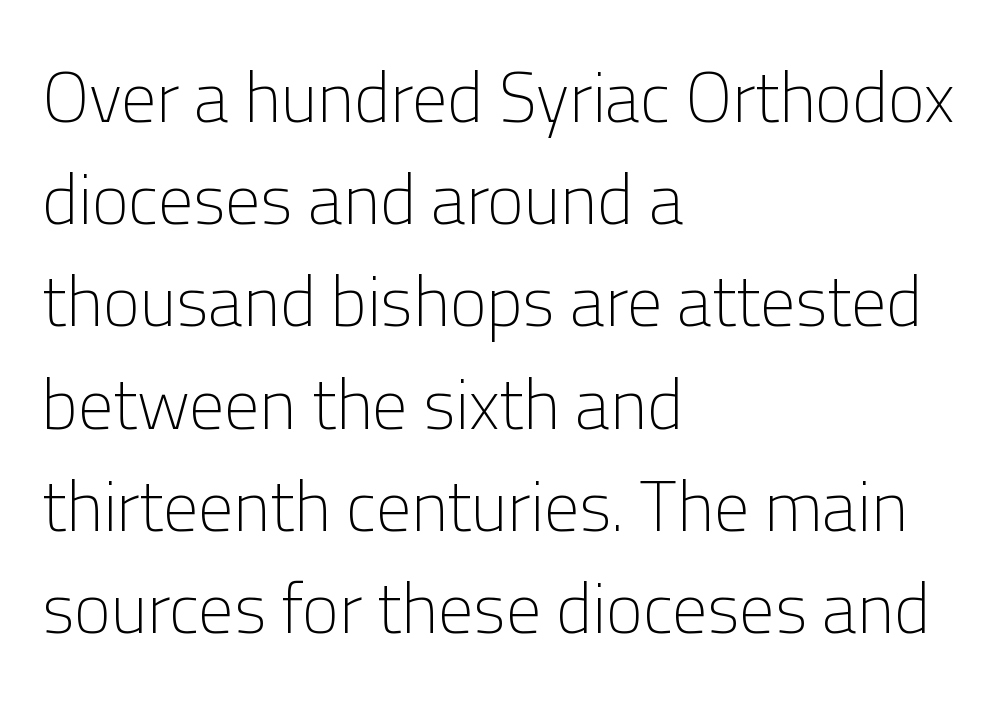
Q: Is the text bold? A: No.
Q: Is the text italic (slanted)? A: No, it is upright.
Q: Is the typeface a serif or a sans-serif typeface? A: Sans-serif.
Q: Is the text underlined? A: No.
Q: How is the paragraph aligned? A: Left-aligned.
Q: Is the spacing between letters normal or unusually wide? A: Normal.
Q: Is the spacing between lines tight, normal or loose? A: Normal.
Q: Width (condensed, normal, or wide)? A: Normal.
Q: Stroke contrast? A: Low.
Q: x-height? A: Medium.
Q: Monospaced? A: No.
